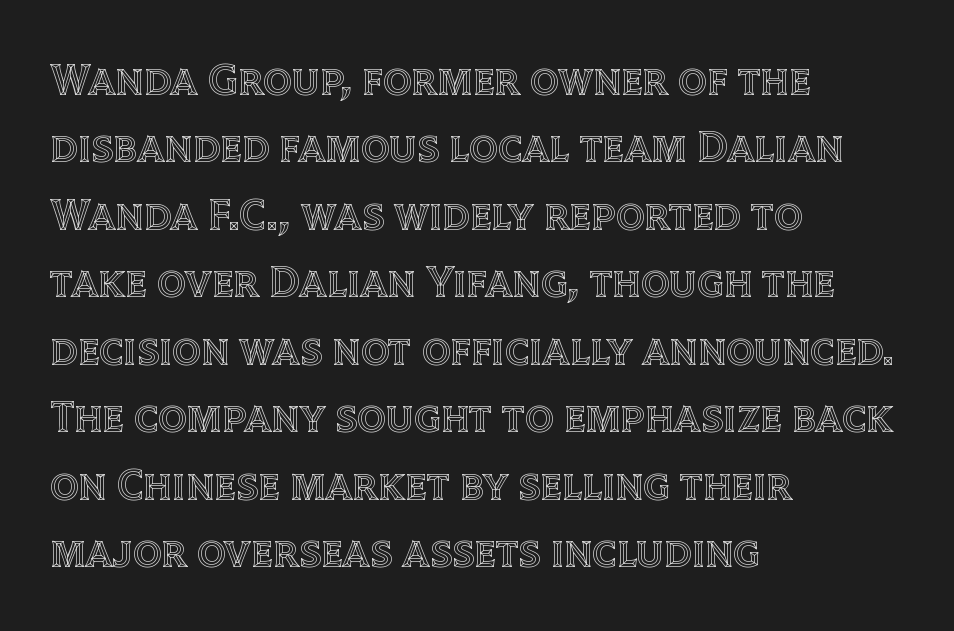
Q: Is the text italic (slanted)? A: No, it is upright.
Q: Is the text underlined? A: No.
Q: How is the paragraph aligned? A: Left-aligned.
Q: Is the spacing between letters normal or unusually wide? A: Normal.
Q: Is the spacing between lines tight, normal or loose? A: Normal.
Q: Width (condensed, normal, or wide)? A: Normal.
Q: x-height? A: Large.
Q: Monospaced? A: No.
